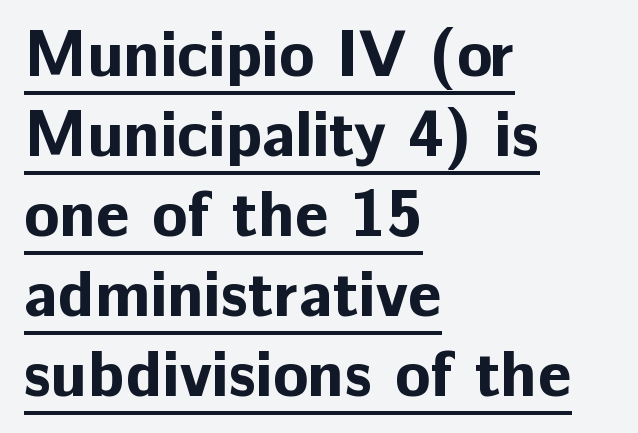
Emphasis by weight is at full strength: bold. Rendered with straight, roman letterforms. Compared with a centered layout, this one pins lines to the left instead. Is this a fixed-width face? No — the glyphs have proportional, varying widths. The lettering is marked with a stroke running underneath it. Regarding serifs, this sample does without them.
